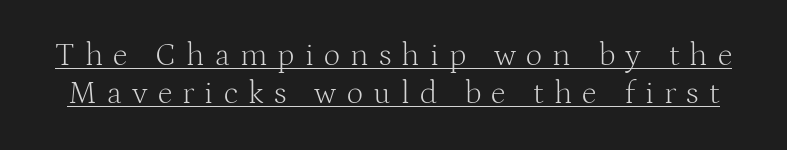
Q: Is the text bold? A: No.
Q: Is the text italic (slanted)? A: No, it is upright.
Q: Is the typeface a serif or a sans-serif typeface? A: Serif.
Q: Is the text underlined? A: Yes.
Q: Is the spacing between letters normal or unusually wide? A: Unusually wide.
Q: Width (condensed, normal, or wide)? A: Normal.
Q: Stroke contrast? A: Medium.
Q: x-height? A: Medium.
Q: Monospaced? A: No.
